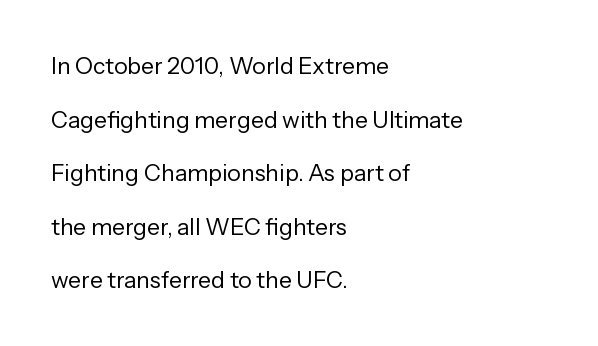
Check under the words: just untouched page. If you drew a ruler down the left edge, every line would touch it. Vertical spacing — loose. Rendered with straight, roman letterforms. Inter-character spacing is left at the font's built-in metrics. No chunkiness to these letters — they're not bold.
